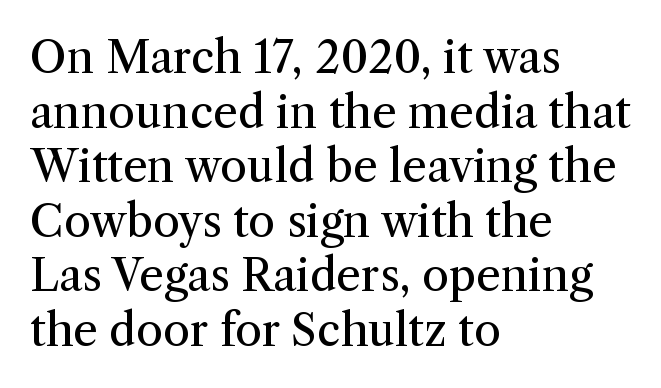
The image shows 44 px regular-weight serif type, upright; set left-aligned, line spacing 1.24x, normal letter spacing, not underlined; medium stroke contrast and a medium x-height.
